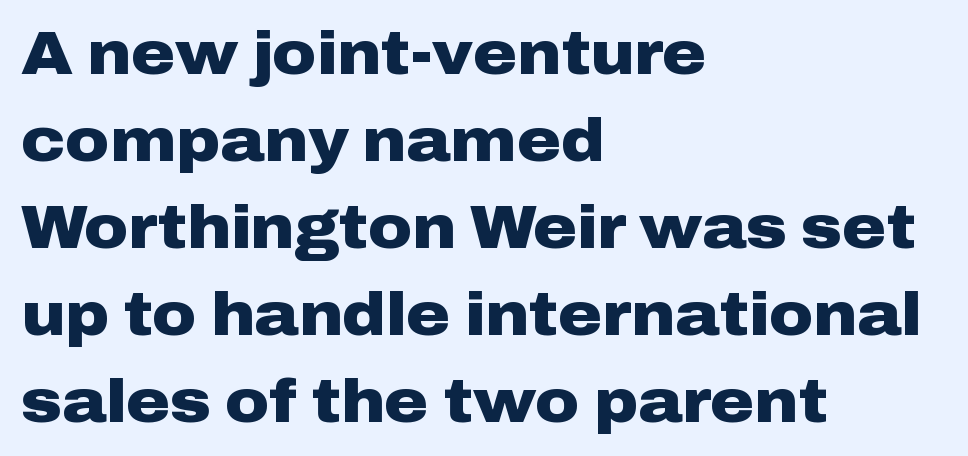
Each glyph is drawn with heavy, bold strokes. In terms of letterspacing, this is plain default setting. The characters display no serif detailing; their extremities are plain. Upright lettering throughout. Interline gaps are of average width in this sample. The letters advance in unequal steps, a hallmark of proportional type.
